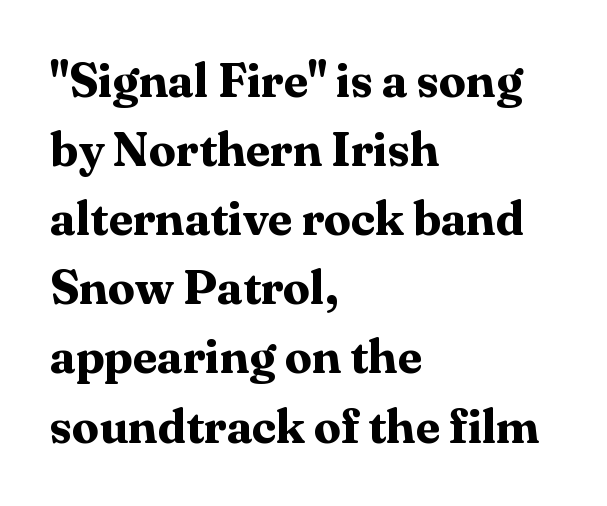
Q: Is the text bold? A: Yes.
Q: Is the text italic (slanted)? A: No, it is upright.
Q: Is the typeface a serif or a sans-serif typeface? A: Serif.
Q: Is the text underlined? A: No.
Q: How is the paragraph aligned? A: Left-aligned.
Q: Is the spacing between letters normal or unusually wide? A: Normal.
Q: Is the spacing between lines tight, normal or loose? A: Normal.
Q: Width (condensed, normal, or wide)? A: Normal.
Q: Stroke contrast? A: Medium.
Q: x-height? A: Medium.
Q: Monospaced? A: No.
